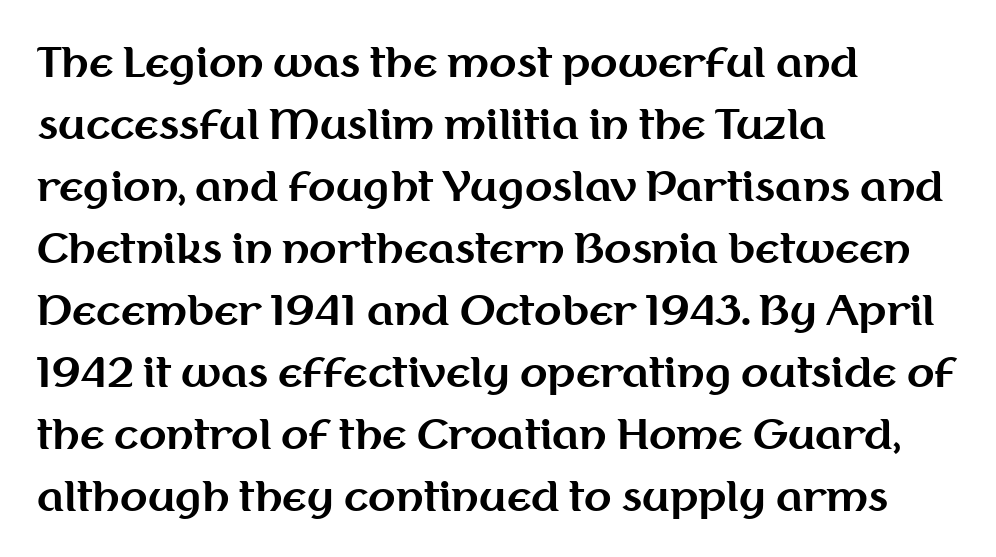
The image shows 40 px bold sans-serif type, upright; set left-aligned, normal line spacing (1.55x), normal letter spacing, not underlined; medium stroke contrast and a medium x-height.
